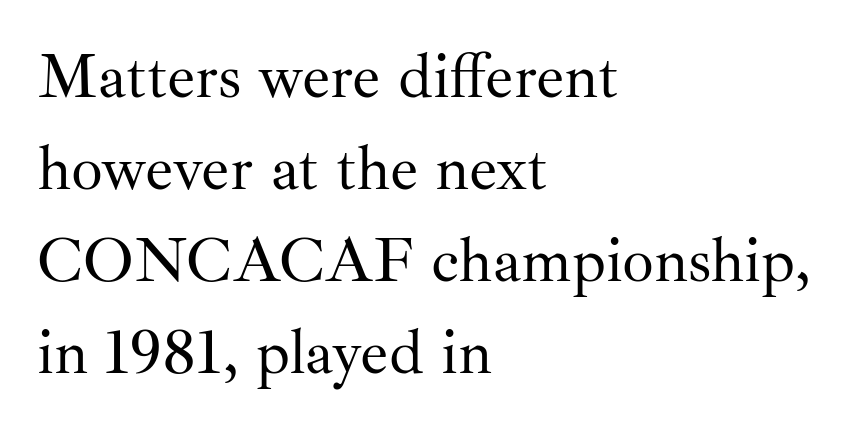
Q: Is the text bold? A: No.
Q: Is the text italic (slanted)? A: No, it is upright.
Q: Is the typeface a serif or a sans-serif typeface? A: Serif.
Q: Is the text underlined? A: No.
Q: How is the paragraph aligned? A: Left-aligned.
Q: Is the spacing between letters normal or unusually wide? A: Normal.
Q: Is the spacing between lines tight, normal or loose? A: Normal.
Q: Width (condensed, normal, or wide)? A: Normal.
Q: Stroke contrast? A: Medium.
Q: x-height? A: Small.
Q: Monospaced? A: No.
